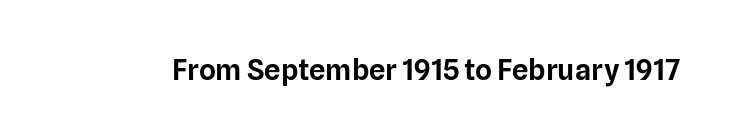
{"serif": "no", "italic": "no", "width": "normal", "stroke_contrast": "low", "x_height": "medium", "monospaced": "no", "underline": "no", "letter_spacing": "normal", "letter_spacing_em": 0.0, "glyph_px": 29}
